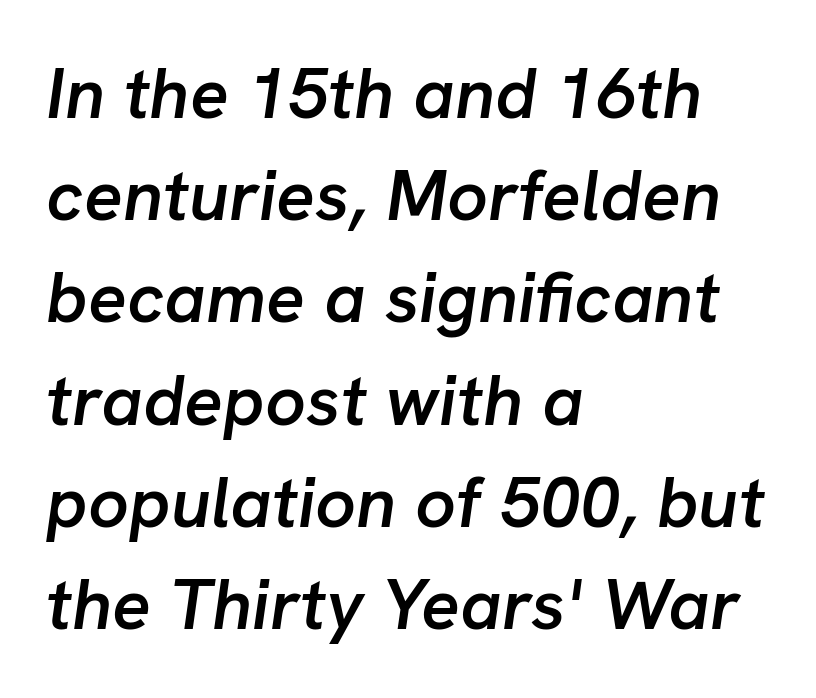
The image shows 72 px semibold type, italic (leaning right); set left-aligned, normal line spacing (1.42x), normal letter spacing, not underlined; low stroke contrast and a medium x-height.
